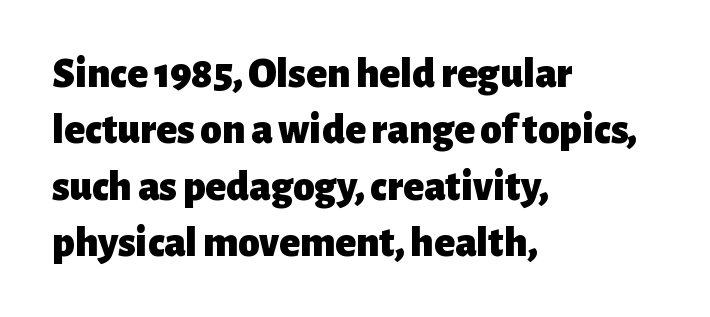
{"serif": "no", "italic": "no", "bold": "yes", "weight": "heavy", "width": "normal", "stroke_contrast": "low", "x_height": "medium", "monospaced": "no", "underline": "no", "align": "left", "line_spacing": "normal", "line_spacing_ratio": 1.31, "letter_spacing": "normal", "letter_spacing_em": 0.0, "glyph_px": 43}
